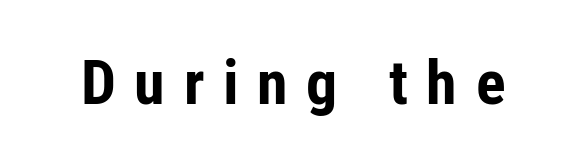
Q: Is the text bold? A: Yes.
Q: Is the text italic (slanted)? A: No, it is upright.
Q: Is the typeface a serif or a sans-serif typeface? A: Sans-serif.
Q: Is the text underlined? A: No.
Q: Is the spacing between letters normal or unusually wide? A: Unusually wide.
Q: Width (condensed, normal, or wide)? A: Condensed.
Q: Stroke contrast? A: Low.
Q: x-height? A: Medium.
Q: Monospaced? A: No.
